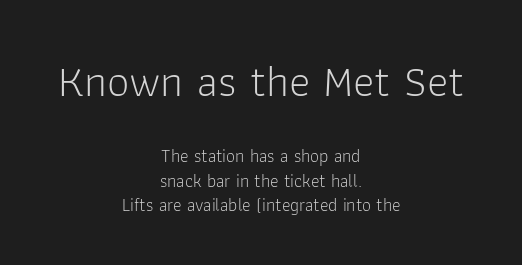
{"serif": "no", "italic": "no", "bold": "no", "weight": "light", "width": "normal", "stroke_contrast": "low", "x_height": "medium", "monospaced": "no", "underline": "no", "align": "center", "line_spacing": "normal", "line_spacing_ratio": 1.36, "letter_spacing": "normal", "letter_spacing_em": 0.0, "larger_block": "first", "size_ratio": 2.5, "glyph_px": 45}
